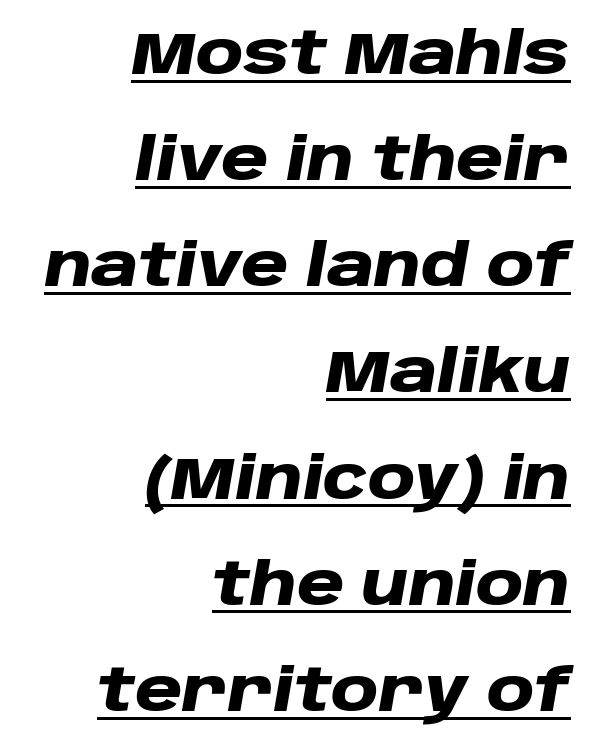
{"italic": "yes", "lean": "right", "slant_degrees": 10, "bold": "yes", "weight": "heavy", "width": "wide", "stroke_contrast": "low", "x_height": "large", "monospaced": "no", "underline": "yes", "align": "right", "line_spacing_ratio": 1.83, "letter_spacing": "normal", "letter_spacing_em": 0.0, "glyph_px": 58}
